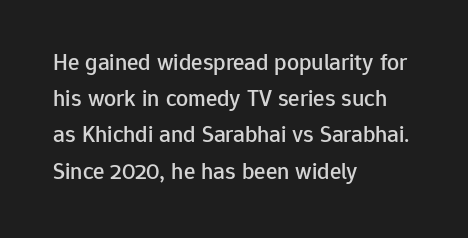
Q: Is the text italic (slanted)? A: No, it is upright.
Q: Is the text underlined? A: No.
Q: How is the paragraph aligned? A: Left-aligned.
Q: Is the spacing between letters normal or unusually wide? A: Normal.
Q: Is the spacing between lines tight, normal or loose? A: Normal.
